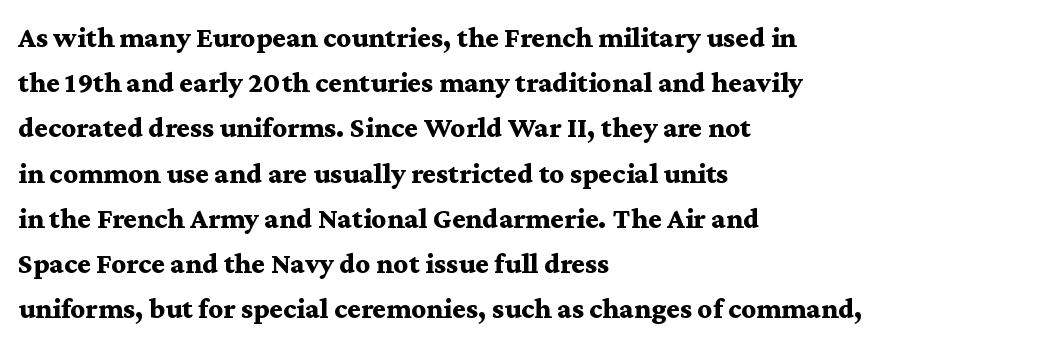
{"serif": "yes", "italic": "no", "bold": "yes", "weight": "bold", "width": "wide", "stroke_contrast": "medium", "x_height": "medium", "monospaced": "no", "underline": "no", "align": "left", "line_spacing": "normal", "line_spacing_ratio": 1.56, "letter_spacing": "normal", "letter_spacing_em": 0.0, "glyph_px": 29}
